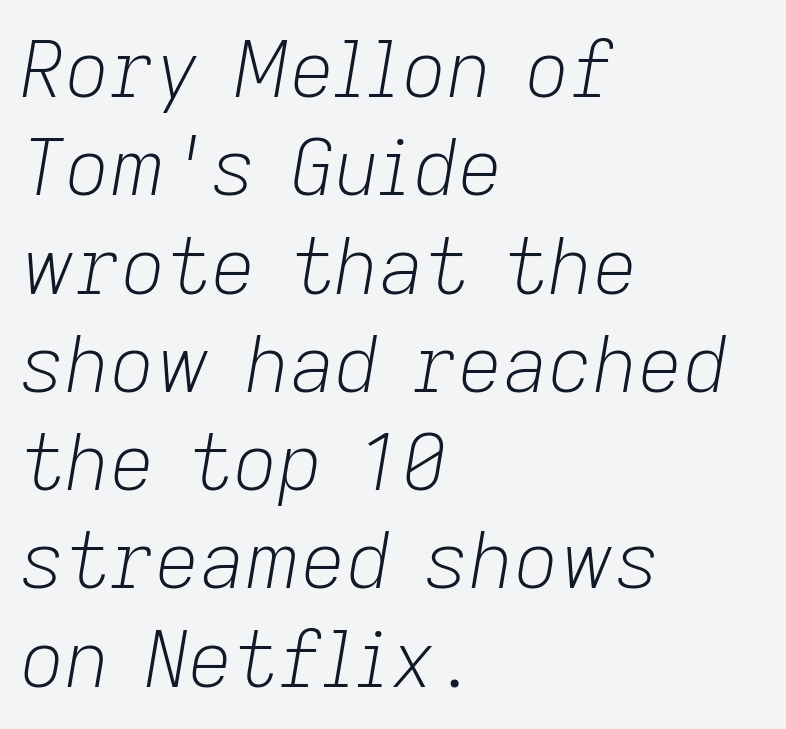
{"italic": "yes", "lean": "right", "slant_degrees": 9, "bold": "no", "weight": "light", "width": "normal", "stroke_contrast": "low", "x_height": "medium", "monospaced": "no", "underline": "no", "align": "left", "line_spacing": "normal", "line_spacing_ratio": 1.26, "letter_spacing": "normal", "letter_spacing_em": 0.0, "glyph_px": 78}
